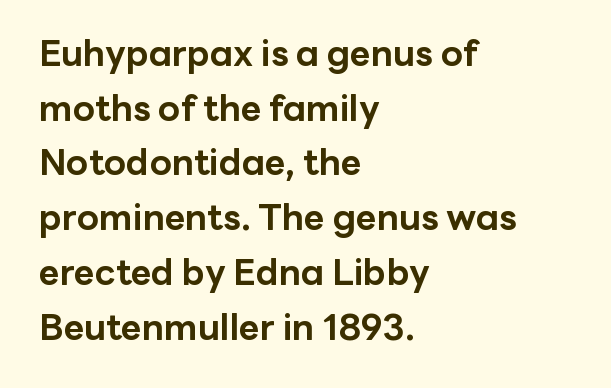
A student would call this left alignment; a typographer would say flush left, rag right. This sample has the flowing, uneven cadence of proportional lettering. The leading is moderate, giving the passage an even texture. The passage shown has conventional tracking throughout. Rendered with straight, roman letterforms.
